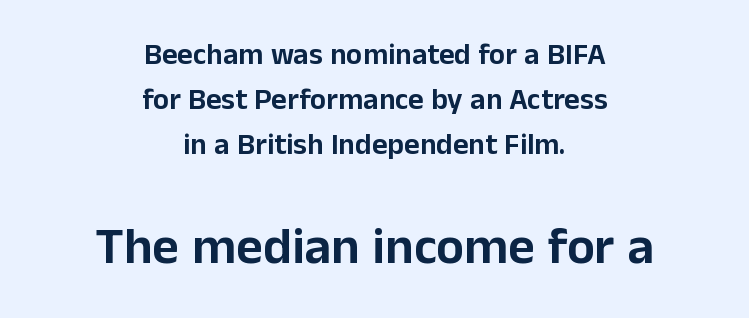
Q: Is the text italic (slanted)? A: No, it is upright.
Q: Is the typeface a serif or a sans-serif typeface? A: Sans-serif.
Q: Is the text underlined? A: No.
Q: How is the paragraph aligned? A: Centered.
Q: Is the spacing between letters normal or unusually wide? A: Normal.
Q: Is the spacing between lines tight, normal or loose? A: Normal.
Q: Which block of text is set in a larger size, the first (top) or the second (bottom)? A: The second (bottom) one.
Q: Width (condensed, normal, or wide)? A: Normal.
Q: Stroke contrast? A: Low.
Q: x-height? A: Medium.
Q: Monospaced? A: No.
